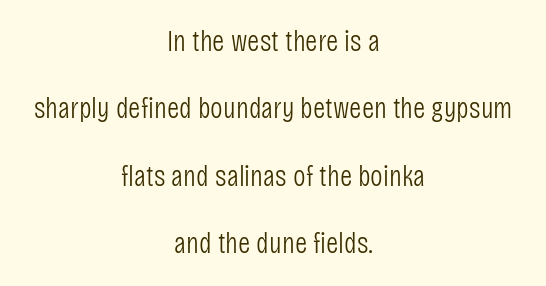
Q: Is the text bold? A: No.
Q: Is the text italic (slanted)? A: No, it is upright.
Q: Is the typeface a serif or a sans-serif typeface? A: Sans-serif.
Q: Is the text underlined? A: No.
Q: How is the paragraph aligned? A: Centered.
Q: Is the spacing between letters normal or unusually wide? A: Normal.
Q: Is the spacing between lines tight, normal or loose? A: Loose.
Q: Width (condensed, normal, or wide)? A: Condensed.
Q: Stroke contrast? A: Low.
Q: x-height? A: Large.
Q: Monospaced? A: No.
